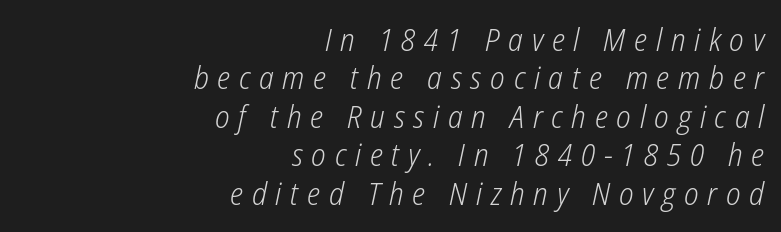
In terms of letterspacing, this is a distinctly airy, spread setting. Typeset ragged left — the right edge is the straight one. The face used here has a pronounced slope to its letters. The strokes carry an ordinary text weight at most. Type without underlining. Is this a fixed-width face? No — the glyphs have proportional, varying widths.
